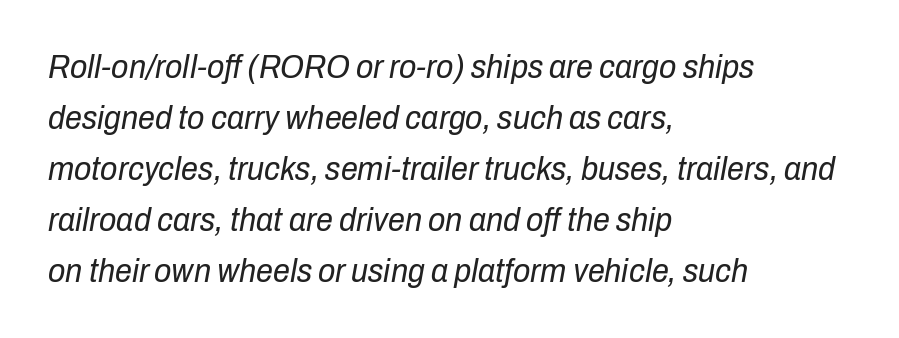
{"italic": "yes", "lean": "right", "slant_degrees": 10, "bold": "no", "weight": "regular", "width": "condensed", "stroke_contrast": "low", "x_height": "medium", "monospaced": "no", "underline": "no", "align": "left", "line_spacing": "normal", "line_spacing_ratio": 1.5, "letter_spacing": "normal", "letter_spacing_em": 0.0, "glyph_px": 34}
